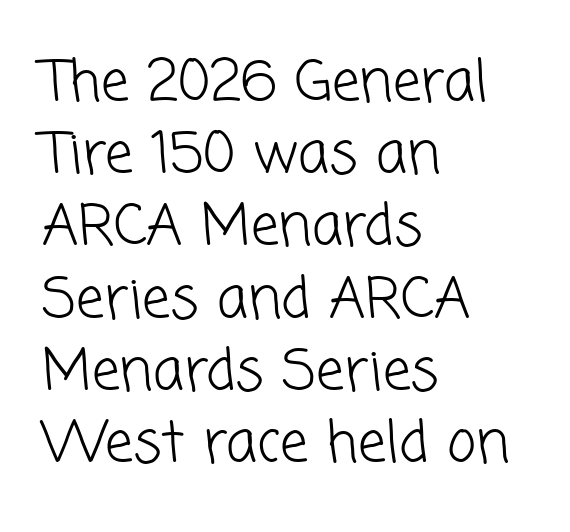
Q: Is the text bold? A: No.
Q: Is the typeface a serif or a sans-serif typeface? A: Sans-serif.
Q: Is the text underlined? A: No.
Q: How is the paragraph aligned? A: Left-aligned.
Q: Is the spacing between letters normal or unusually wide? A: Normal.
Q: Is the spacing between lines tight, normal or loose? A: Normal.
Q: Width (condensed, normal, or wide)? A: Normal.
Q: Stroke contrast? A: Low.
Q: x-height? A: Medium.
Q: Monospaced? A: No.
